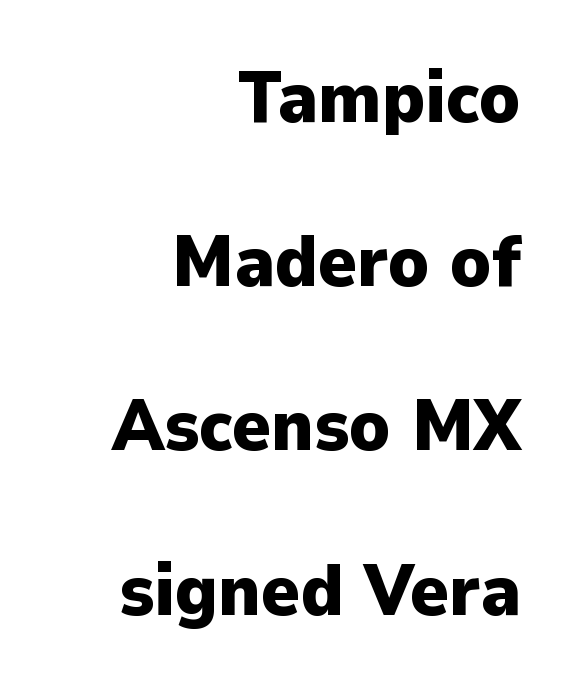
The image shows 73 px heavy sans-serif type, upright; set right-aligned, loose line spacing (2.25x), normal letter spacing, not underlined; low stroke contrast and a medium x-height.
